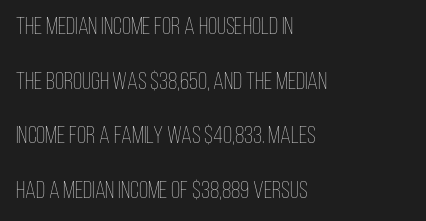
Tracking here is standard; glyphs follow each other at the usual distance. Stroke thickness stays within the range of a standard reading face or lighter. Style check: upright. Summary of vertical rhythm: relaxed, with wide interline spacing. The string is rendered with underlining switched off. The compositor pushed each line to the left boundary.
